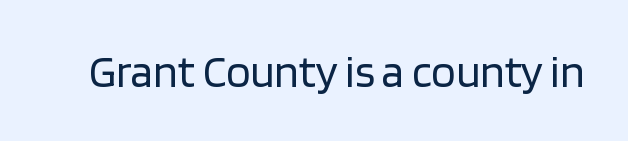
The image shows 45 px regular-weight sans-serif type, upright; set normal letter spacing, not underlined; low stroke contrast and a large x-height.
